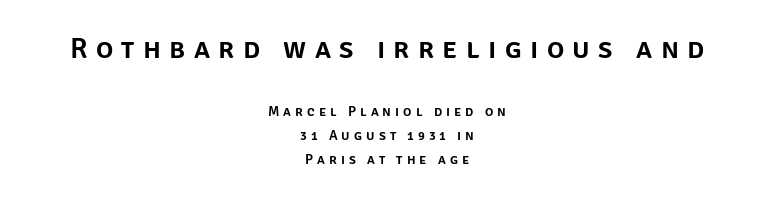
Words appear elongated and porous because spacing is wide. The font's upright variant was chosen for this text. Visually, the top section dominates because its glyphs are scaled up. Stroke terminals: plain, sans-serif.
